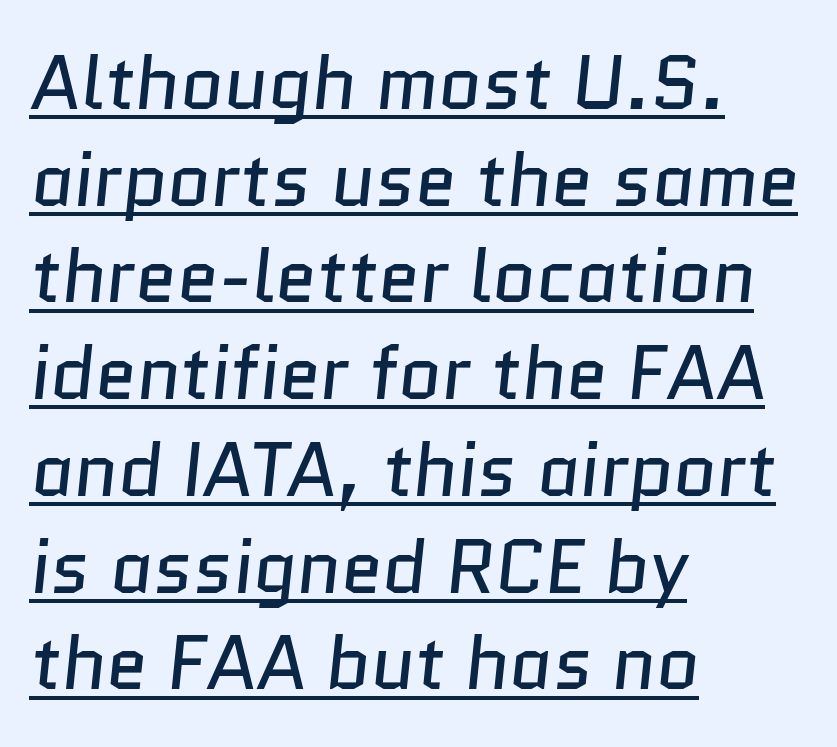
The sample's only ornament is a line tracing under the words. The typeface chosen for these lines omits serifs. The space between consecutive lines is moderate. Is this a fixed-width face? No — the glyphs have proportional, varying widths.
